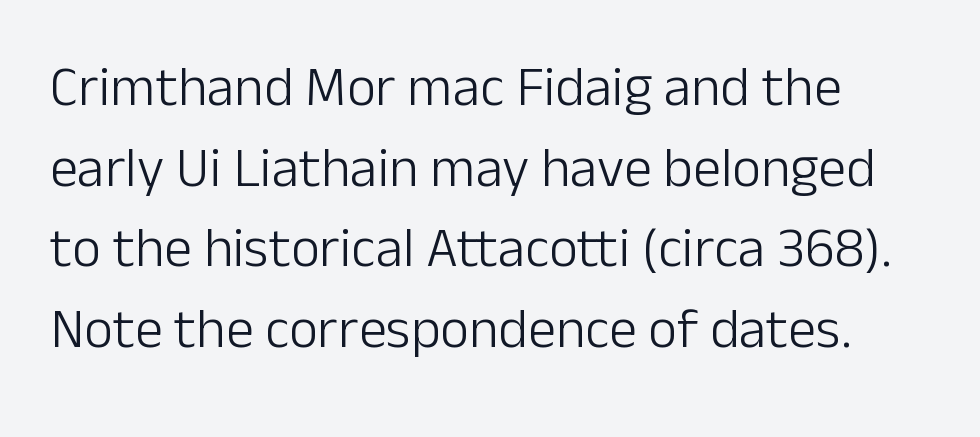
The type family on display is of the sans-serif kind. No word sits above an underline. Quick note: not italic, upright. A light-to-regular cut is what we see here.
